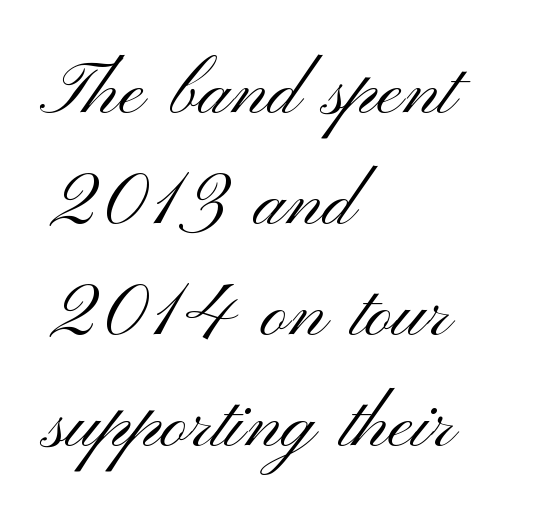
The image shows 74 px light, wide sans-serif type; set left-aligned, normal line spacing (1.5x), normal letter spacing, not underlined; medium stroke contrast and a small x-height.
